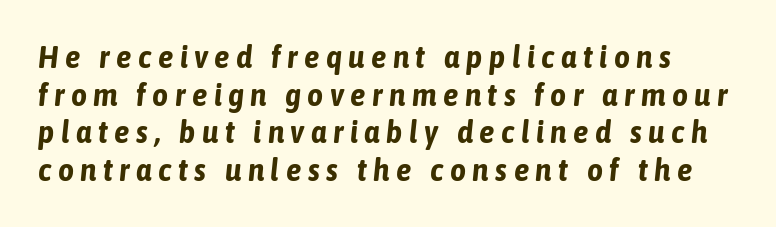
Q: Is the text bold? A: Yes.
Q: Is the text italic (slanted)? A: Yes, it leans right by about 6 degrees.
Q: Is the text underlined? A: No.
Q: Is the spacing between letters normal or unusually wide? A: Unusually wide.
Q: Width (condensed, normal, or wide)? A: Condensed.
Q: Stroke contrast? A: Low.
Q: x-height? A: Medium.
Q: Monospaced? A: No.
